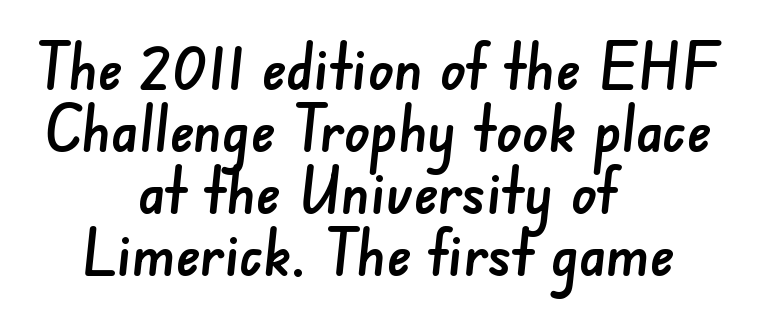
Q: Is the typeface a serif or a sans-serif typeface? A: Sans-serif.
Q: Is the text underlined? A: No.
Q: How is the paragraph aligned? A: Centered.
Q: Is the spacing between letters normal or unusually wide? A: Normal.
Q: Is the spacing between lines tight, normal or loose? A: Tight.
Q: Width (condensed, normal, or wide)? A: Normal.
Q: Stroke contrast? A: Low.
Q: x-height? A: Small.
Q: Monospaced? A: No.
